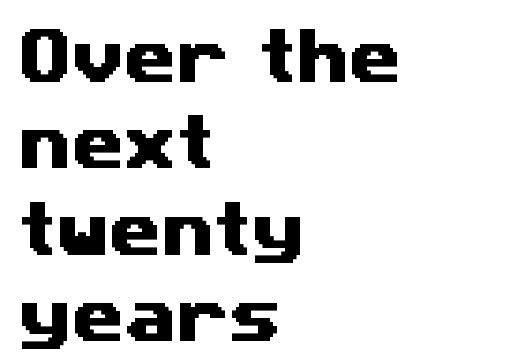
Q: Is the typeface a serif or a sans-serif typeface? A: Sans-serif.
Q: Is the text underlined? A: No.
Q: How is the paragraph aligned? A: Left-aligned.
Q: Is the spacing between letters normal or unusually wide? A: Normal.
Q: Is the spacing between lines tight, normal or loose? A: Normal.
Q: Width (condensed, normal, or wide)? A: Wide.
Q: Stroke contrast? A: Medium.
Q: x-height? A: Medium.
Q: Monospaced? A: No.
